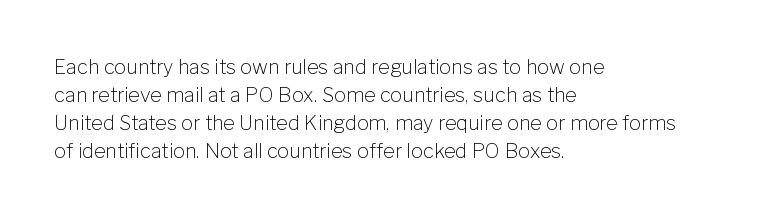
Q: Is the text bold? A: No.
Q: Is the text italic (slanted)? A: No, it is upright.
Q: Is the text underlined? A: No.
Q: How is the paragraph aligned? A: Left-aligned.
Q: Is the spacing between letters normal or unusually wide? A: Normal.
Q: Is the spacing between lines tight, normal or loose? A: Normal.
